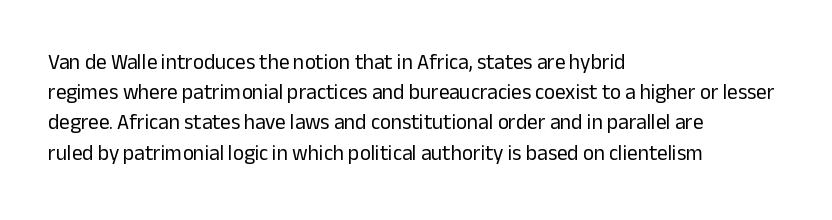
The image shows 21 px text type, upright; set left-aligned, normal line spacing (1.44x), normal letter spacing, not underlined.
